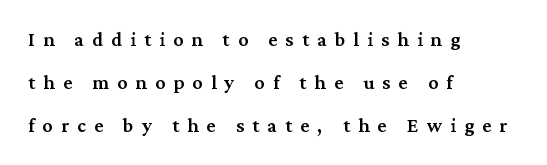
Q: Is the text bold? A: Semi-bold.
Q: Is the text italic (slanted)? A: No, it is upright.
Q: Is the text underlined? A: No.
Q: How is the paragraph aligned? A: Left-aligned.
Q: Is the spacing between letters normal or unusually wide? A: Unusually wide.
Q: Is the spacing between lines tight, normal or loose? A: Loose.
